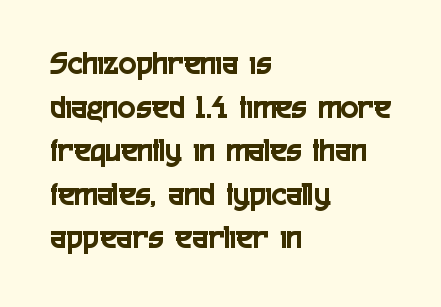
These lines are rendered in a variable-pitch font. The string is rendered with underlining switched off. The type family on display is of the sans-serif kind. A typesetter would call this leading conventional body-copy spacing. Compared with a centered layout, this one pins lines to the left instead. Tracking value appears to be zero — textbook default spacing.
